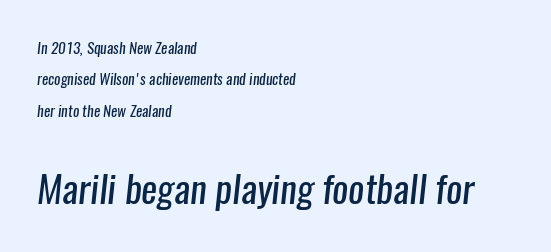
The image shows 38 px regular-weight, condensed sans-serif type; set left-aligned, loose line spacing (2.1x), normal letter spacing, not underlined; the second (bottom) block is 2.53x larger; low stroke contrast and a medium x-height.
